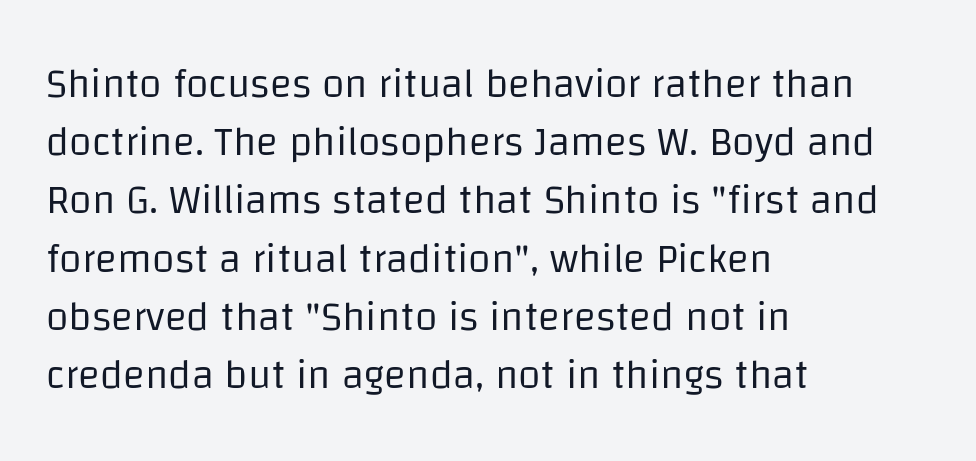
The image shows 41 px regular-weight sans-serif type, upright; set left-aligned, normal line spacing (1.42x), normal letter spacing, not underlined; low stroke contrast and a large x-height.
